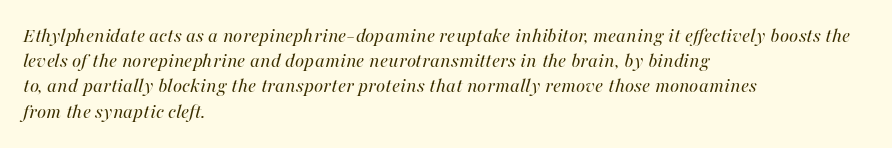
Q: Is the text bold? A: No.
Q: Is the text italic (slanted)? A: Yes, it leans right by about 16 degrees.
Q: Is the text underlined? A: No.
Q: How is the paragraph aligned? A: Left-aligned.
Q: Is the spacing between letters normal or unusually wide? A: Normal.
